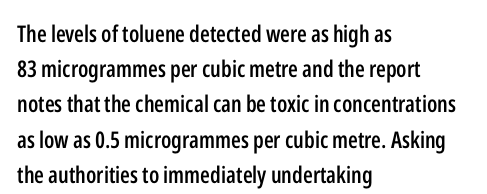
Q: Is the text bold? A: Semi-bold.
Q: Is the text italic (slanted)? A: No, it is upright.
Q: Is the text underlined? A: No.
Q: How is the paragraph aligned? A: Left-aligned.
Q: Is the spacing between letters normal or unusually wide? A: Normal.
Q: Is the spacing between lines tight, normal or loose? A: Normal.
